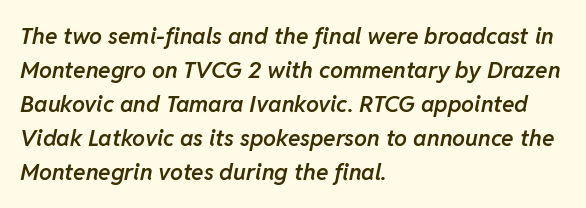
{"italic": "yes", "lean": "right", "slant_degrees": 11, "bold": "semi", "underline": "no", "align": "left", "line_spacing": "normal", "line_spacing_ratio": 1.48, "letter_spacing": "normal", "letter_spacing_em": 0.0, "glyph_px": 23}
